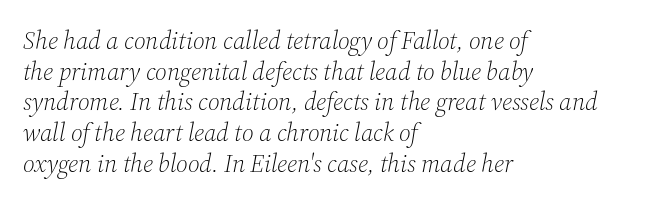
Casual observation: everything's shoved over to the left. The font's italic variant was chosen for this text. A light-to-regular cut is what we see here. Observe the ordinary spacing: letters are neighbours, not strangers.
